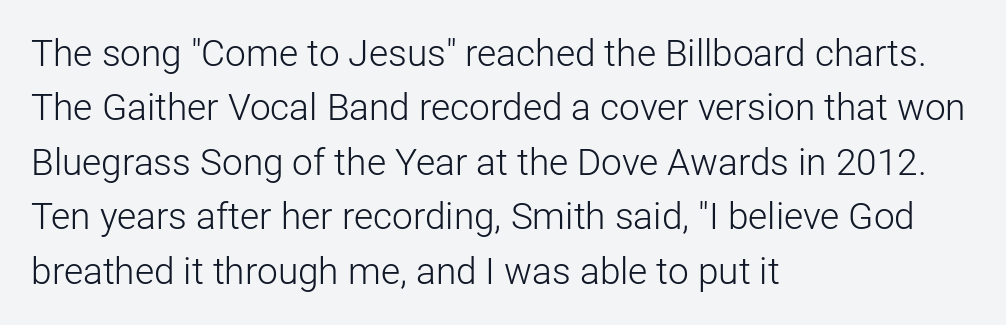
Varying glyph widths throughout — classic text-font behaviour. Look at the bottom of the vertical strokes: they stop flat, with no serifs. Honestly, the row spacing looks completely unremarkable. The passage shown is not bold in any degree.
